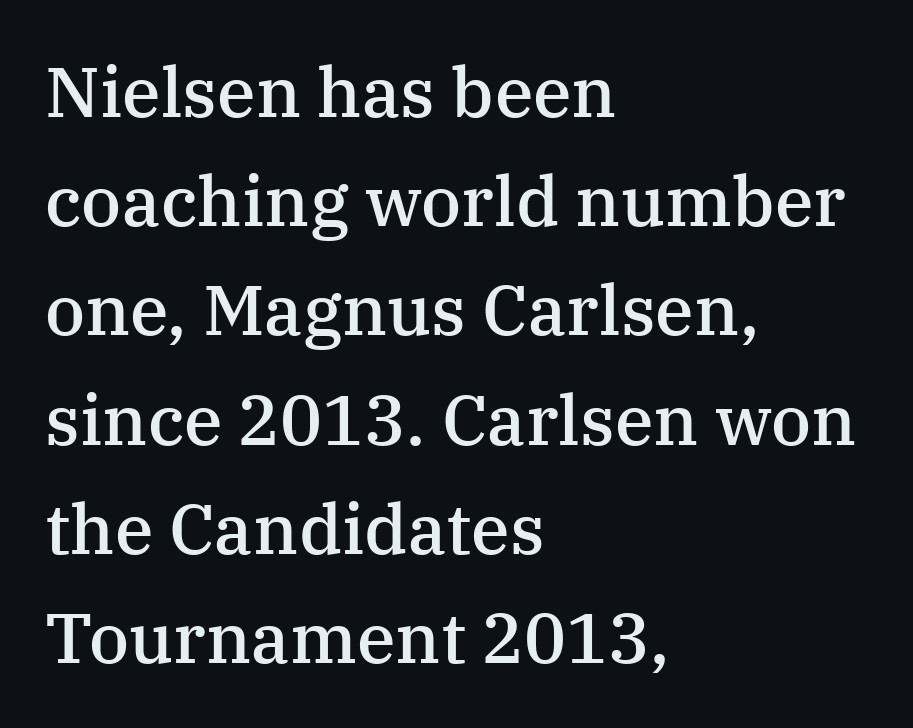
Q: Is the text bold? A: Semi-bold.
Q: Is the text italic (slanted)? A: No, it is upright.
Q: Is the typeface a serif or a sans-serif typeface? A: Serif.
Q: Is the text underlined? A: No.
Q: How is the paragraph aligned? A: Left-aligned.
Q: Is the spacing between letters normal or unusually wide? A: Normal.
Q: Is the spacing between lines tight, normal or loose? A: Normal.
Q: Width (condensed, normal, or wide)? A: Normal.
Q: Stroke contrast? A: Medium.
Q: x-height? A: Medium.
Q: Monospaced? A: No.
